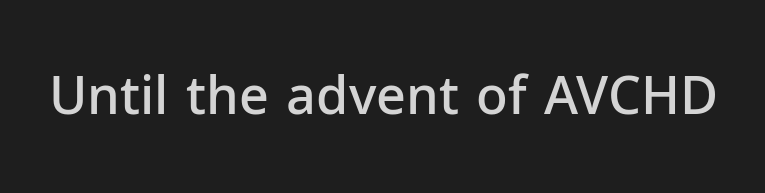
The image shows 52 px semibold sans-serif type, upright; set normal letter spacing, not underlined; low stroke contrast and a medium x-height.
